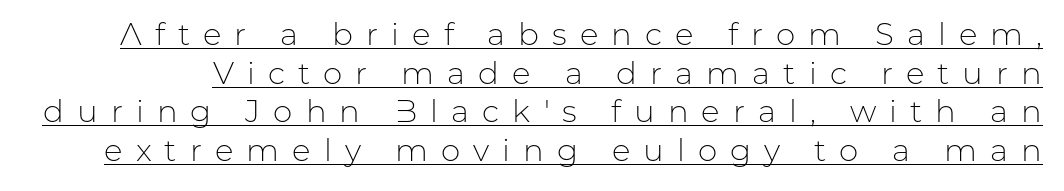
What decoration does the sample have? An underline. These lines sit exactly where default settings would place them. You could not count columns in this text — the font is proportionally spaced. The strokes carry an ordinary text weight at most.
